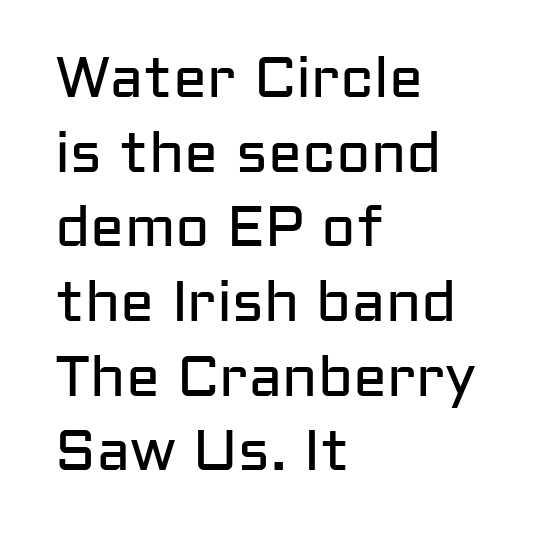
{"serif": "no", "italic": "no", "bold": "no", "weight": "regular", "width": "normal", "stroke_contrast": "low", "x_height": "medium", "monospaced": "no", "underline": "no", "align": "left", "line_spacing": "normal", "line_spacing_ratio": 1.31, "letter_spacing": "normal", "letter_spacing_em": 0.0, "glyph_px": 57}
